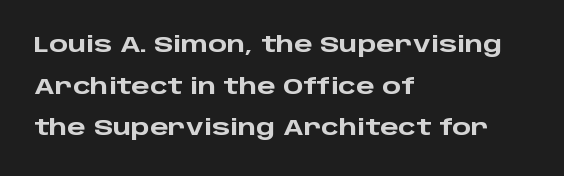
Q: Is the text bold? A: Yes.
Q: Is the text italic (slanted)? A: No, it is upright.
Q: Is the text underlined? A: No.
Q: How is the paragraph aligned? A: Left-aligned.
Q: Is the spacing between letters normal or unusually wide? A: Normal.
